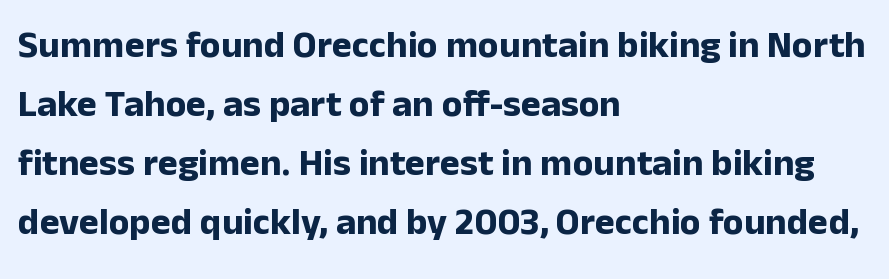
Strong, thick strokes mark this as bold type. Summary of vertical rhythm: regular, with standard interline spacing. Tall strokes in this sample are plumb rather than angled. Serif or sans? Sans — the stroke terminals are bare. Left-aligned paragraph, ragged on the right. The rendering uses natural spacing where letterforms have individual widths.
